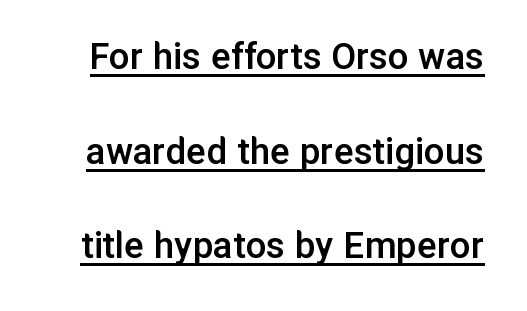
The image shows 41 px semibold sans-serif type, upright; set loose line spacing (2.31x), normal letter spacing, underlined; low stroke contrast and a medium x-height.
